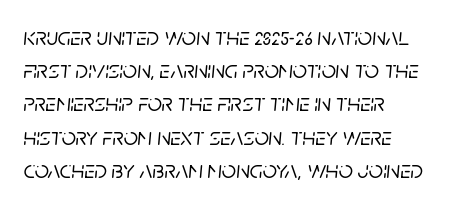
{"italic": "yes", "lean": "right", "slant_degrees": 5, "underline": "no", "align": "left", "line_spacing": "normal", "line_spacing_ratio": 1.33, "letter_spacing": "normal", "letter_spacing_em": 0.0, "glyph_px": 25}
